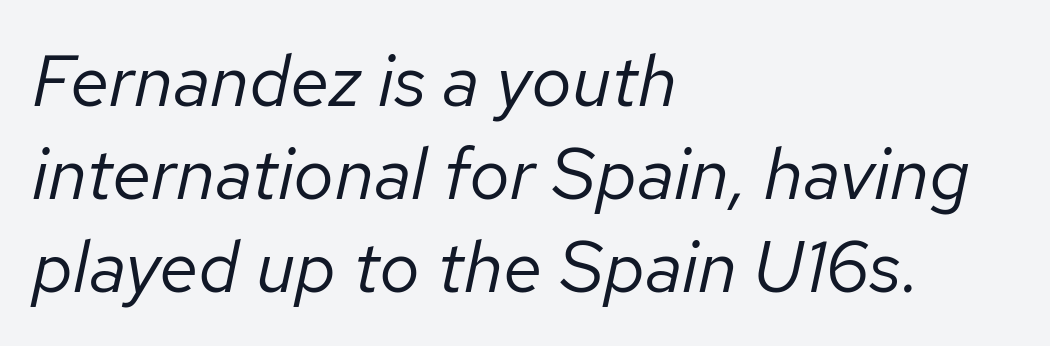
{"italic": "yes", "lean": "right", "slant_degrees": 12, "bold": "no", "weight": "regular", "width": "normal", "stroke_contrast": "low", "x_height": "medium", "monospaced": "no", "underline": "no", "align": "left", "line_spacing": "normal", "line_spacing_ratio": 1.29, "letter_spacing": "normal", "letter_spacing_em": 0.0, "glyph_px": 72}
